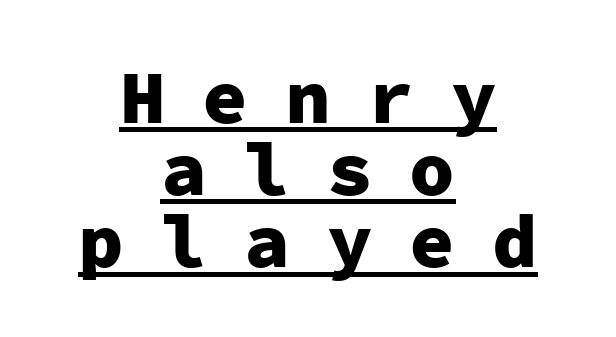
Rendered with straight, roman letterforms. How would I describe the line gaps? Narrow and economical. Look at the bottom of the vertical strokes: they stop flat, with no serifs. The horizontal fit of the characters is loose and conspicuously gappy. Quick note: underline on. As a designer I'd log this as weight 700, bold.
